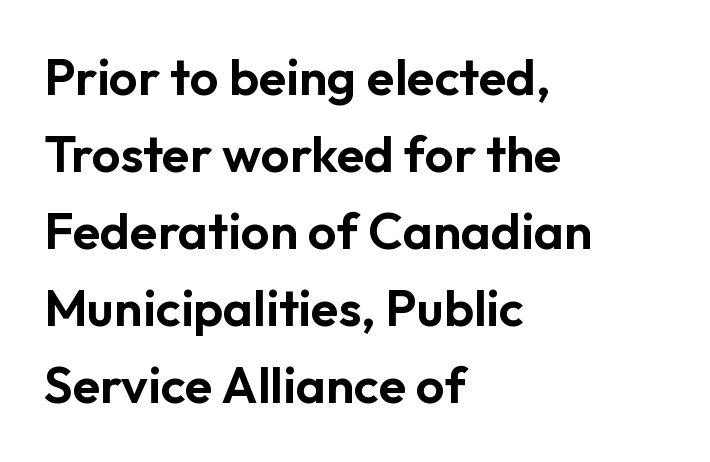
{"serif": "no", "italic": "no", "width": "normal", "stroke_contrast": "low", "x_height": "medium", "monospaced": "no", "underline": "no", "align": "left", "line_spacing": "normal", "line_spacing_ratio": 1.51, "letter_spacing": "normal", "letter_spacing_em": 0.0, "glyph_px": 51}
